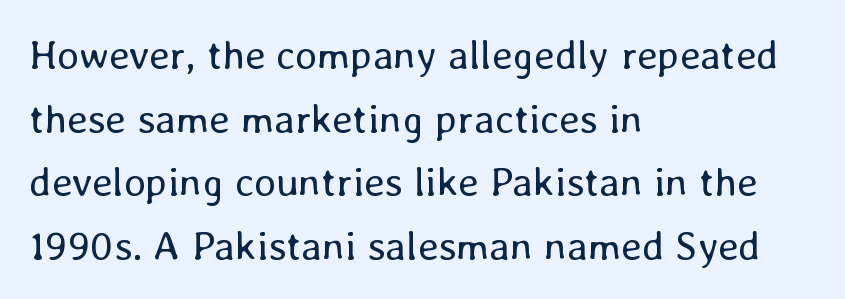
{"italic": "no", "bold": "no", "weight": "regular", "width": "normal", "stroke_contrast": "low", "x_height": "medium", "monospaced": "no", "underline": "no", "align": "left", "line_spacing": "normal", "line_spacing_ratio": 1.55, "letter_spacing": "normal", "letter_spacing_em": 0.0, "glyph_px": 41}
